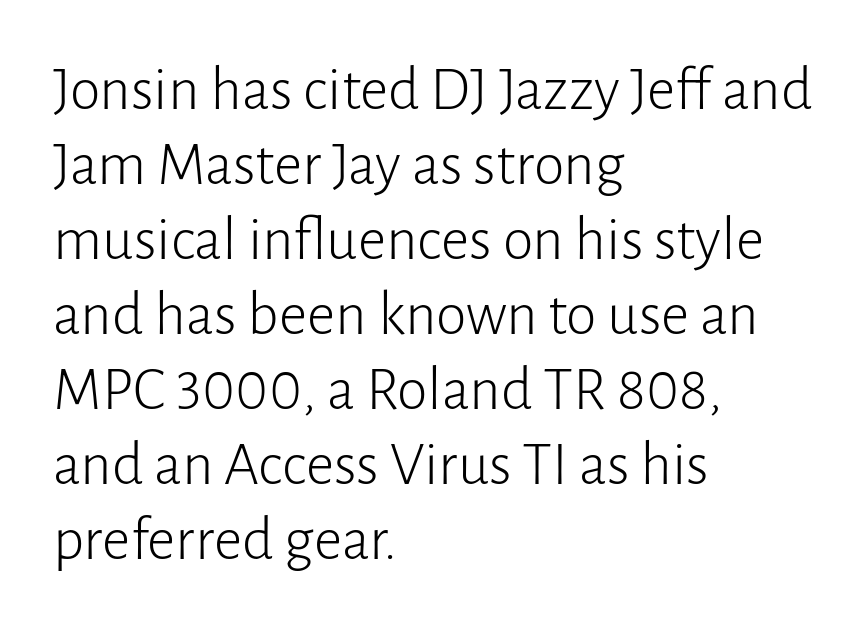
Q: Is the text bold? A: No.
Q: Is the text italic (slanted)? A: No, it is upright.
Q: Is the typeface a serif or a sans-serif typeface? A: Sans-serif.
Q: Is the text underlined? A: No.
Q: How is the paragraph aligned? A: Left-aligned.
Q: Is the spacing between letters normal or unusually wide? A: Normal.
Q: Width (condensed, normal, or wide)? A: Normal.
Q: Stroke contrast? A: Low.
Q: x-height? A: Medium.
Q: Monospaced? A: No.
